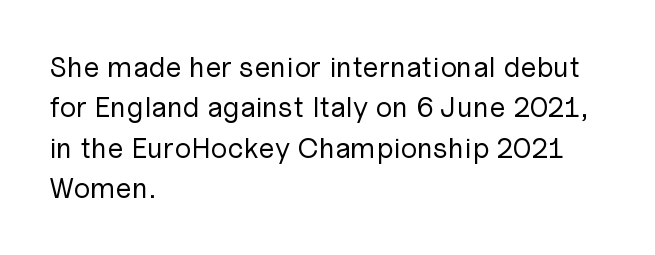
The type is set solid horizontally, with unmodified tracking. The axis of the letterforms is exactly vertical. The letters advance in unequal steps, a hallmark of proportional type. Stroke thickness stays within the range of a standard reading face or lighter. Quick note: interline space is typical.
